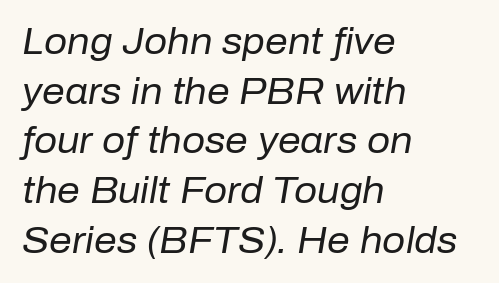
The image shows 36 px regular-weight type, italic (leaning right); set left-aligned, normal line spacing (1.38x), normal letter spacing, not underlined; low stroke contrast and a medium x-height.
